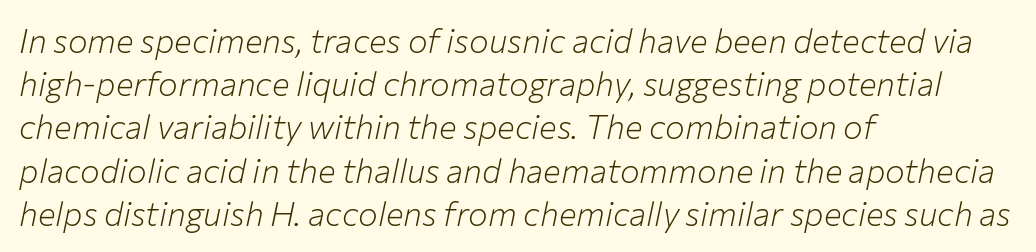
The image shows 33 px light type, italic (leaning right); set left-aligned, normal line spacing (1.31x), normal letter spacing, not underlined; low stroke contrast and a medium x-height.
